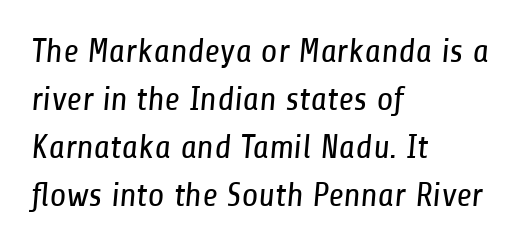
A typesetter would call this proportional, since set widths differ per character. Does extra space separate the letters? No, they use regular spacing. Each stroke keeps to a modest, everyday thickness or less. Casual observation: everything's shoved over to the left. A sans-serif font was chosen for this passage. The lines sit at an ordinary, default distance from one another.
